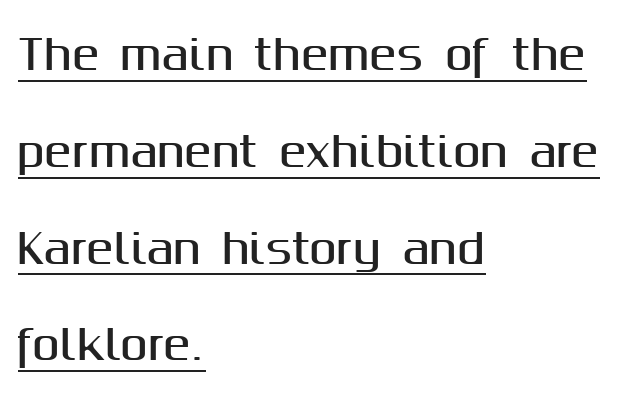
Teacher's note: observe the even left margin — that is flush-left alignment. Inter-character spacing is left at the font's built-in metrics. Examine the stroke ends and you'll find no serifs. Italic? Not at all — the glyphs are vertical.
